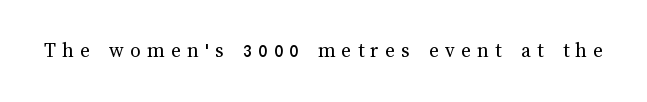
The image shows 21 px text type, upright; set unusually wide letter spacing (+0.3 em), not underlined.
